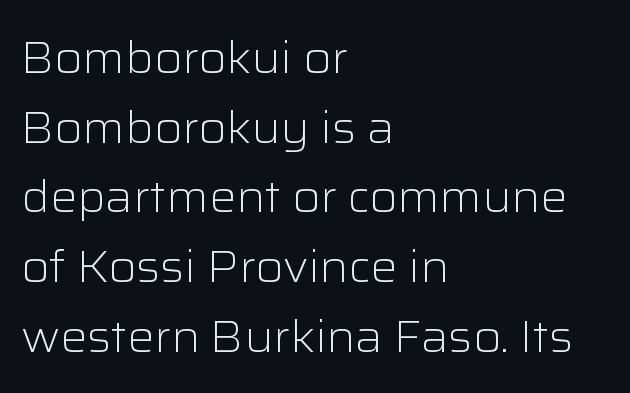
The image shows 45 px light sans-serif type, upright; set left-aligned, normal line spacing (1.55x), normal letter spacing, not underlined; low stroke contrast and a medium x-height.
